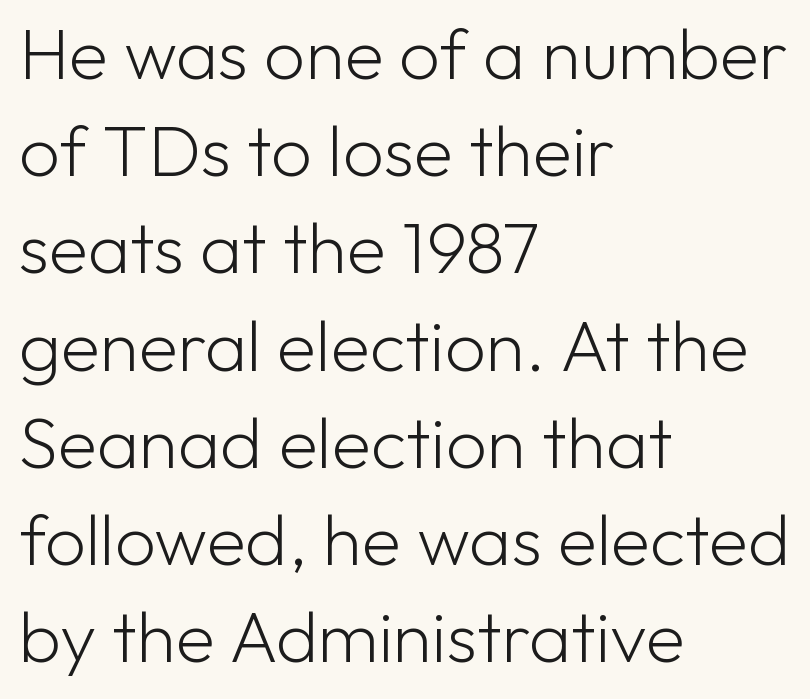
{"serif": "no", "italic": "no", "bold": "no", "weight": "light", "width": "normal", "stroke_contrast": "low", "x_height": "medium", "monospaced": "no", "underline": "no", "align": "left", "line_spacing": "normal", "line_spacing_ratio": 1.35, "letter_spacing": "normal", "letter_spacing_em": 0.0, "glyph_px": 72}
